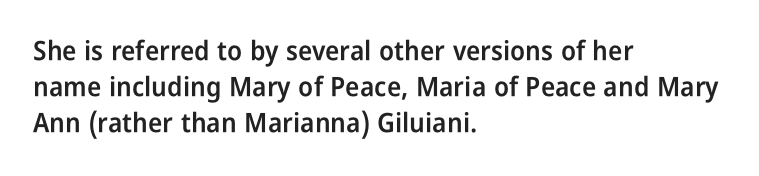
Nobody touched the tracking dial on this one. Its strokes are somewhat broadened, the hallmark of semibold type. Reading down the column, the eye jumps a familiar distance to each next line. Decoration check: the copy has no underline. The paragraph has a hard left edge and a soft right edge. Does the lettering tilt? It doesn't — this is upright.
